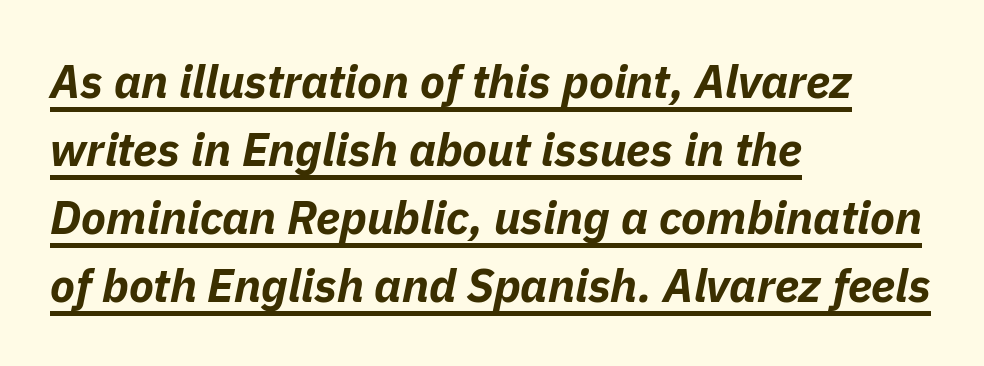
If you drew a ruler down the left edge, every line would touch it. The passage shown stacks its lines at a standard gap. Does the lettering tilt? It does — this is italic. The words here are underlined. Between one letter and the next there's only the usual sliver of space.
